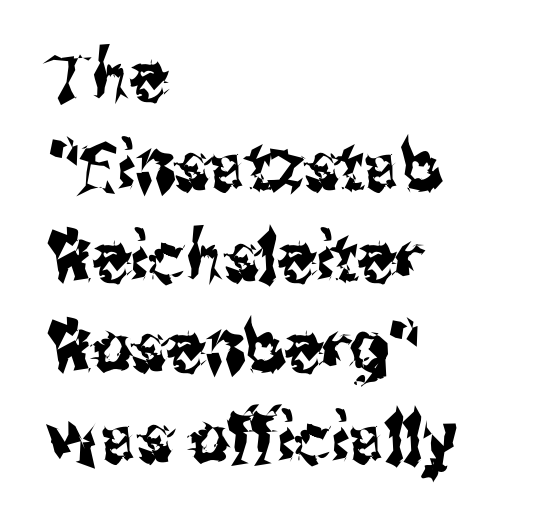
{"serif": "no", "italic": "no", "width": "condensed", "stroke_contrast": "medium", "x_height": "medium", "monospaced": "no", "underline": "no", "align": "left", "line_spacing": "normal", "line_spacing_ratio": 1.31, "letter_spacing": "normal", "letter_spacing_em": 0.0, "glyph_px": 69}
